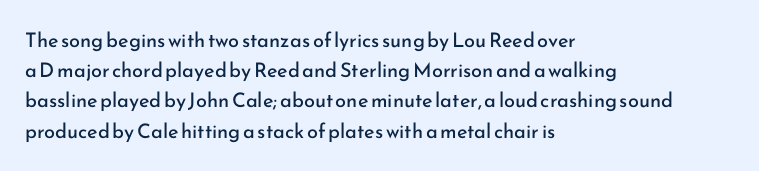
{"italic": "no", "bold": "no", "underline": "no", "align": "left", "line_spacing": "normal", "line_spacing_ratio": 1.51, "letter_spacing": "normal", "letter_spacing_em": 0.0, "glyph_px": 20}
